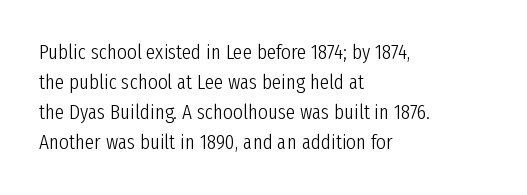
Q: Is the text bold? A: No.
Q: Is the text italic (slanted)? A: No, it is upright.
Q: Is the text underlined? A: No.
Q: How is the paragraph aligned? A: Left-aligned.
Q: Is the spacing between letters normal or unusually wide? A: Normal.
Q: Is the spacing between lines tight, normal or loose? A: Normal.
